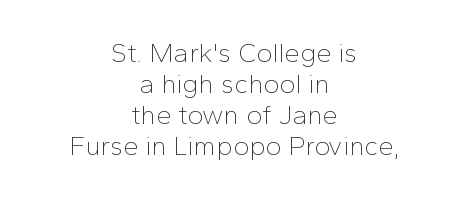
In terms of letterspacing, this is plain default setting. The block of text is dense from top to bottom, with scant space between rows. Glance below the letters and you will spot only blank space. Is the block centered? Yes — each line is placed symmetrically about the middle. The weight tops out at a normal text grade.
